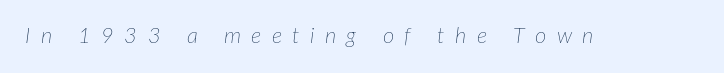
The image shows 22 px text type, italic (leaning right); set unusually wide letter spacing (+0.47 em), not underlined.
